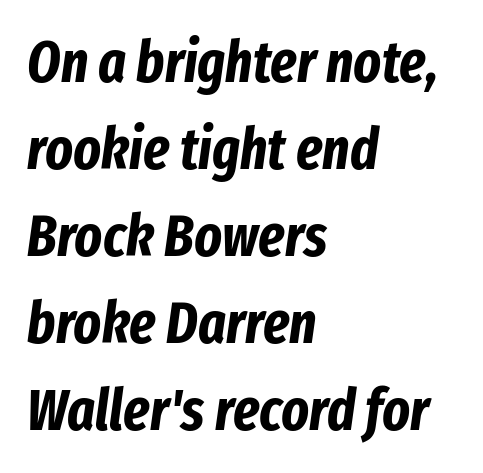
Q: Is the text bold? A: Yes.
Q: Is the text italic (slanted)? A: Yes, it leans right by about 8 degrees.
Q: Is the text underlined? A: No.
Q: How is the paragraph aligned? A: Left-aligned.
Q: Is the spacing between letters normal or unusually wide? A: Normal.
Q: Is the spacing between lines tight, normal or loose? A: Normal.
Q: Width (condensed, normal, or wide)? A: Condensed.
Q: Stroke contrast? A: Low.
Q: x-height? A: Medium.
Q: Monospaced? A: No.
